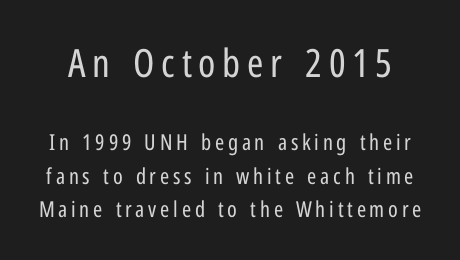
The image shows 39 px regular-weight, condensed sans-serif type, upright; set normal line spacing (1.53x), not underlined; the first (top) block is 1.77x larger; low stroke contrast and a medium x-height.
